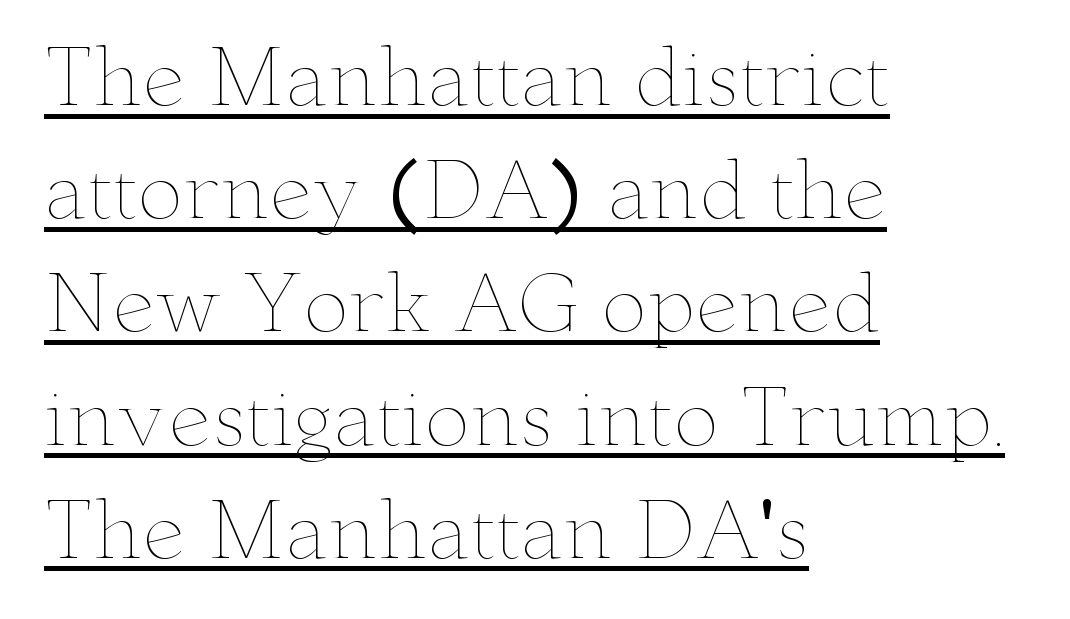
The image shows 77 px thin, wide type, upright; set left-aligned, normal line spacing (1.47x), normal letter spacing, underlined; low stroke contrast and a small x-height.
